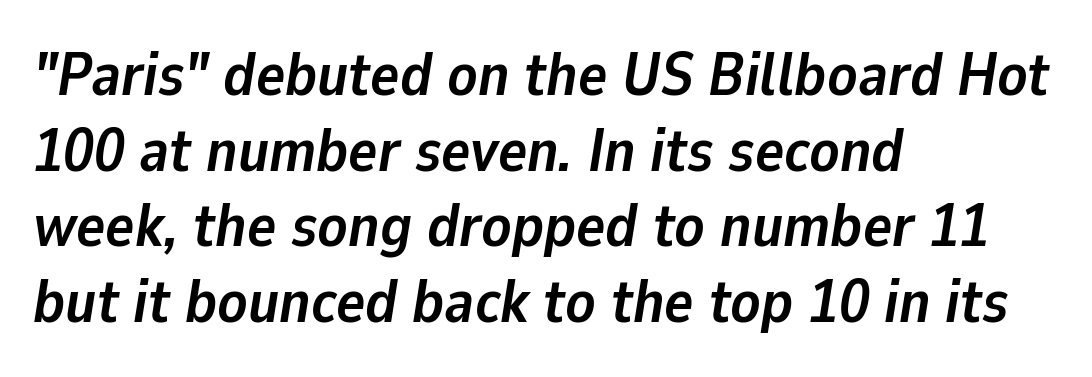
The image shows 61 px semibold type, italic (leaning right); set left-aligned, line spacing 1.24x, normal letter spacing, not underlined; low stroke contrast and a medium x-height.
